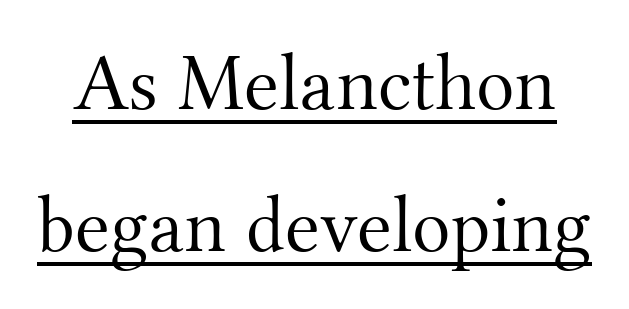
No extra ink here — the face is not bold. Think of a printed novel: that variable character pitch is what you see here. A continuous stroke trails under the words, as in a hyperlink. Does extra space separate the letters? No, they use regular spacing. In terms of posture, this sample is upright.
